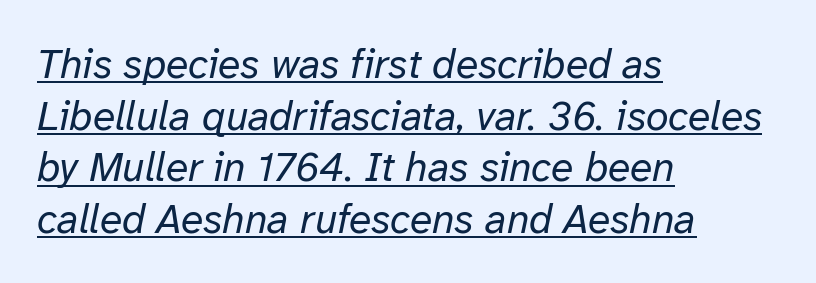
Q: Is the text bold? A: No.
Q: Is the text italic (slanted)? A: Yes, it leans right by about 12 degrees.
Q: Is the text underlined? A: Yes.
Q: How is the paragraph aligned? A: Left-aligned.
Q: Is the spacing between letters normal or unusually wide? A: Normal.
Q: Is the spacing between lines tight, normal or loose? A: Normal.
Q: Width (condensed, normal, or wide)? A: Normal.
Q: Stroke contrast? A: Low.
Q: x-height? A: Medium.
Q: Monospaced? A: No.
